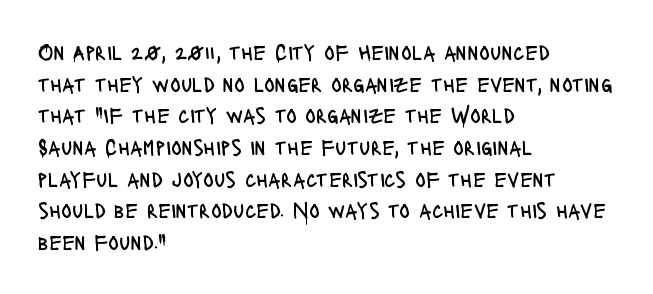
{"italic": "no", "bold": "no", "underline": "no", "align": "left", "line_spacing": "normal", "line_spacing_ratio": 1.44, "letter_spacing": "normal", "letter_spacing_em": 0.0, "glyph_px": 22}
